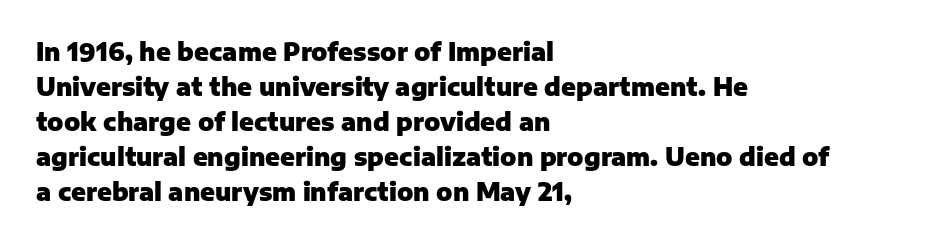
The image shows 24 px bold type, upright; set left-aligned, normal line spacing (1.46x), normal letter spacing, not underlined.
